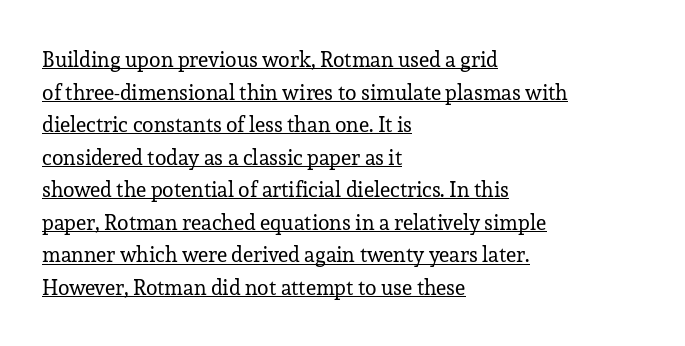
Weight: in the light-to-regular range. Italic: no, the glyphs are upright roman. Does the leading feel generous? No, just average. The line texture is even and compact thanks to regular tracking. The rendering uses the underline text-decoration. Line starts are locked; line ends wander.
